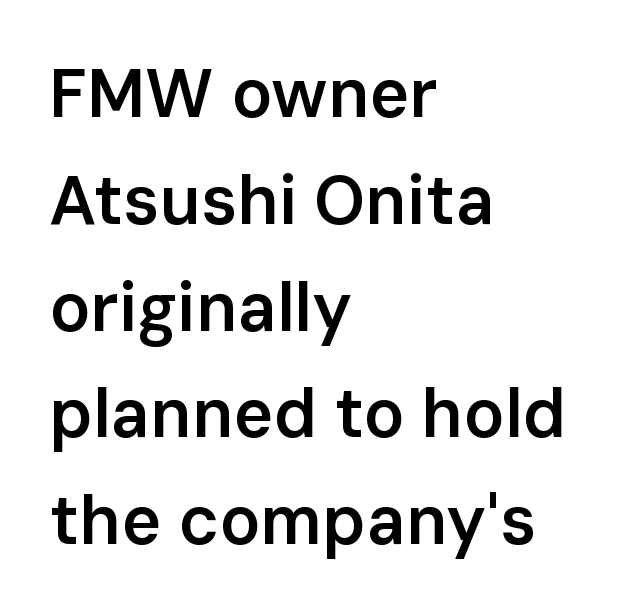
Q: Is the text bold? A: Semi-bold.
Q: Is the text italic (slanted)? A: No, it is upright.
Q: Is the typeface a serif or a sans-serif typeface? A: Sans-serif.
Q: Is the text underlined? A: No.
Q: How is the paragraph aligned? A: Left-aligned.
Q: Is the spacing between letters normal or unusually wide? A: Normal.
Q: Is the spacing between lines tight, normal or loose? A: Normal.
Q: Width (condensed, normal, or wide)? A: Normal.
Q: Stroke contrast? A: Low.
Q: x-height? A: Medium.
Q: Monospaced? A: No.
